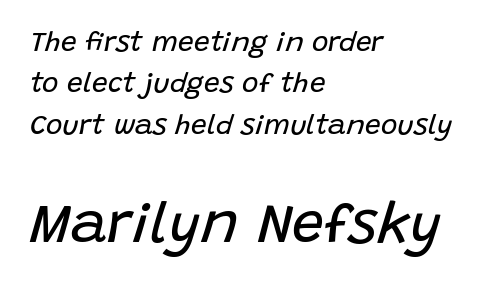
Q: Is the text bold? A: No.
Q: Is the text italic (slanted)? A: Yes, it leans right by about 15 degrees.
Q: Is the text underlined? A: No.
Q: How is the paragraph aligned? A: Left-aligned.
Q: Is the spacing between letters normal or unusually wide? A: Normal.
Q: Is the spacing between lines tight, normal or loose? A: Normal.
Q: Which block of text is set in a larger size, the first (top) or the second (bottom)? A: The second (bottom) one.
Q: Width (condensed, normal, or wide)? A: Normal.
Q: Stroke contrast? A: Low.
Q: x-height? A: Large.
Q: Monospaced? A: No.
